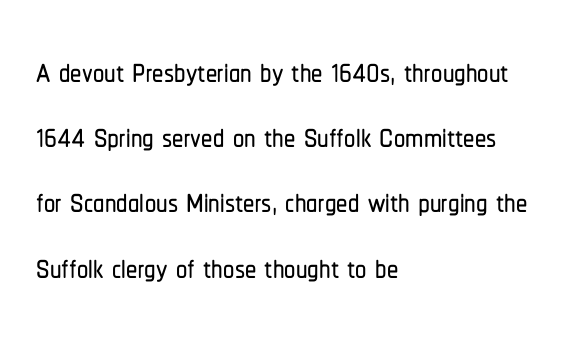
Q: Is the text italic (slanted)? A: No, it is upright.
Q: Is the typeface a serif or a sans-serif typeface? A: Sans-serif.
Q: Is the text underlined? A: No.
Q: How is the paragraph aligned? A: Left-aligned.
Q: Is the spacing between letters normal or unusually wide? A: Normal.
Q: Is the spacing between lines tight, normal or loose? A: Normal.
Q: Width (condensed, normal, or wide)? A: Condensed.
Q: Stroke contrast? A: Low.
Q: x-height? A: Medium.
Q: Monospaced? A: No.
